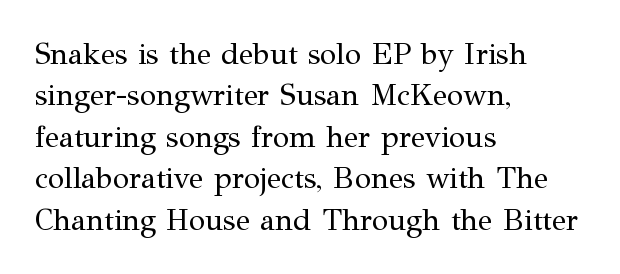
{"serif": "yes", "italic": "no", "bold": "no", "weight": "regular", "width": "normal", "stroke_contrast": "medium", "x_height": "medium", "monospaced": "no", "underline": "no", "align": "left", "line_spacing": "normal", "line_spacing_ratio": 1.38, "letter_spacing": "normal", "letter_spacing_em": 0.0, "glyph_px": 30}
